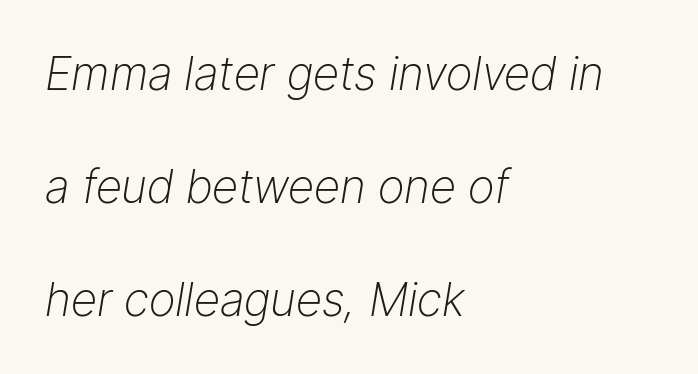
Nobody drew a line under any word here. Designer's note — italics engaged. The text block is weighted toward the left margin, trailing off unevenly rightward. Character widths vary here, with narrow letters taking less room than wide ones. Tracking here is standard; glyphs follow each other at the usual distance. In terms of leading, this rendering errs on the spacious side.
